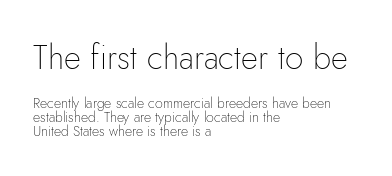
Q: Is the text bold? A: No.
Q: Is the text italic (slanted)? A: No, it is upright.
Q: Is the typeface a serif or a sans-serif typeface? A: Sans-serif.
Q: Is the text underlined? A: No.
Q: How is the paragraph aligned? A: Left-aligned.
Q: Is the spacing between letters normal or unusually wide? A: Normal.
Q: Is the spacing between lines tight, normal or loose? A: Tight.
Q: Which block of text is set in a larger size, the first (top) or the second (bottom)? A: The first (top) one.
Q: Width (condensed, normal, or wide)? A: Normal.
Q: Stroke contrast? A: Low.
Q: x-height? A: Small.
Q: Monospaced? A: No.
